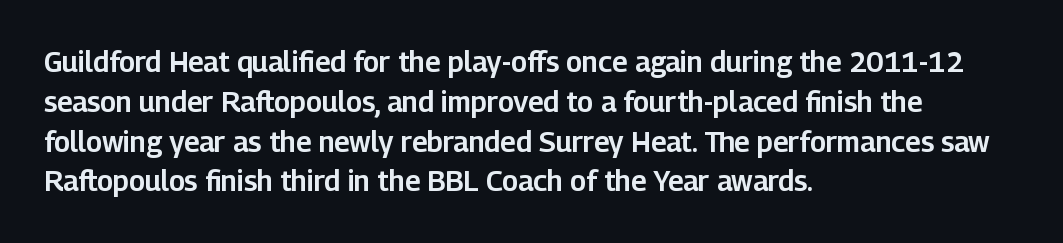
These lines were composed using upright roman letters. What stands out about the letter spacing? Nothing — it is the standard amount. A bare baseline throughout the passage. Are there feet on the stems? There aren't — it's a sans.
